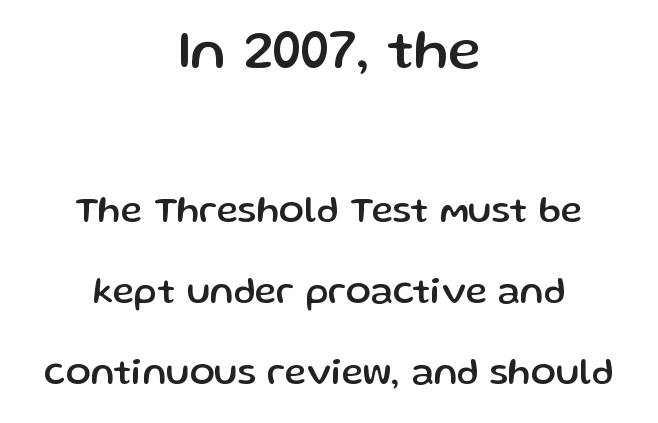
The image shows 56 px sans-serif type, upright; set centered, loose line spacing (2.19x), normal letter spacing, not underlined; the first (top) block is 1.51x larger; low stroke contrast and a medium x-height.
